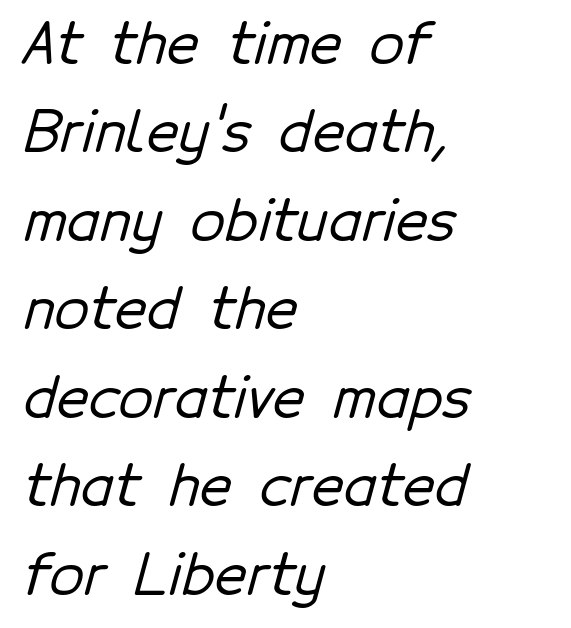
{"serif": "no", "width": "normal", "stroke_contrast": "low", "x_height": "medium", "monospaced": "no", "underline": "no", "align": "left", "line_spacing": "normal", "line_spacing_ratio": 1.58, "letter_spacing": "normal", "letter_spacing_em": 0.0, "glyph_px": 56}
